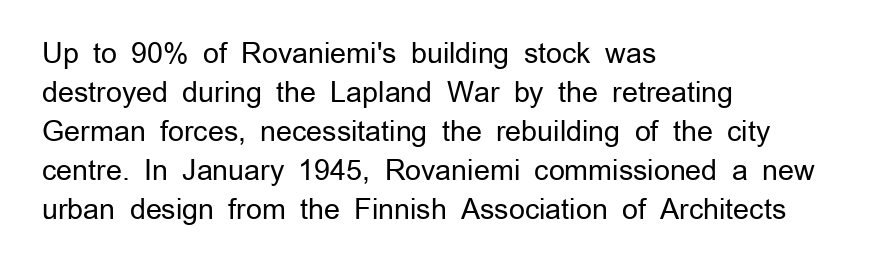
Q: Is the text bold? A: No.
Q: Is the text italic (slanted)? A: No, it is upright.
Q: Is the typeface a serif or a sans-serif typeface? A: Sans-serif.
Q: Is the text underlined? A: No.
Q: How is the paragraph aligned? A: Left-aligned.
Q: Is the spacing between letters normal or unusually wide? A: Normal.
Q: Is the spacing between lines tight, normal or loose? A: Normal.
Q: Width (condensed, normal, or wide)? A: Normal.
Q: Stroke contrast? A: Low.
Q: x-height? A: Medium.
Q: Monospaced? A: No.
